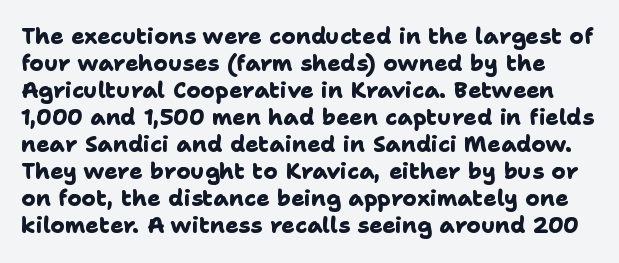
Each glyph is drawn with heavy, bold strokes. Here the glyphs are tracked normally, forming tight word shapes. Check the space under the baseline: it is left empty.
